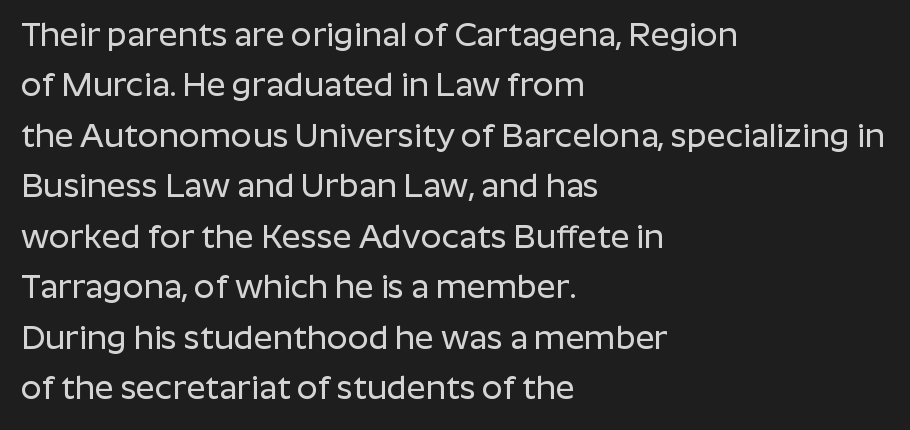
The rendering uses natural spacing where letterforms have individual widths. Honestly, there is no underline to notice here at all. Tracking here is standard; glyphs follow each other at the usual distance. The lettering stays uniformly vertical, giving the passage a roman look. Is there much room between lines? A standard amount, neither cramped nor airy. The lines in this sample share a left origin and differ only in where they stop.
